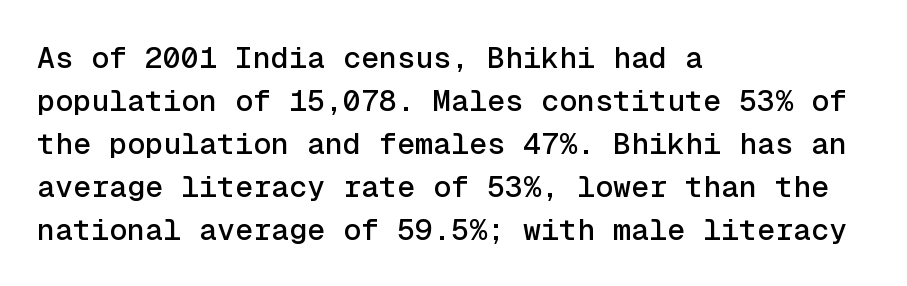
The image shows 30 px sans-serif type, upright, monospaced; set left-aligned, normal line spacing (1.43x), normal letter spacing, not underlined; a medium x-height.
